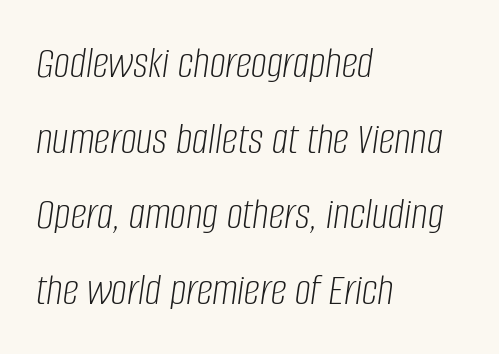
A clean baseline with only descenders dipping below it. Weight class: somewhere from thin through regular. These lines were composed using italics. The ragged edge is on the right, which tells us the setting is flush left. The type is set solid horizontally, with unmodified tracking.
